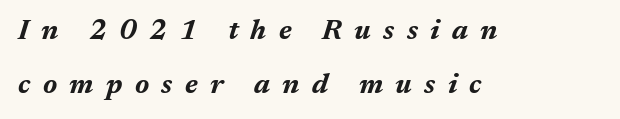
{"italic": "yes", "lean": "right", "slant_degrees": 17, "bold": "yes", "weight": "bold", "width": "normal", "stroke_contrast": "medium", "x_height": "medium", "monospaced": "no", "underline": "no", "align": "left", "line_spacing": "loose", "line_spacing_ratio": 1.92, "letter_spacing": "wide", "letter_spacing_em": 0.44, "glyph_px": 28}
